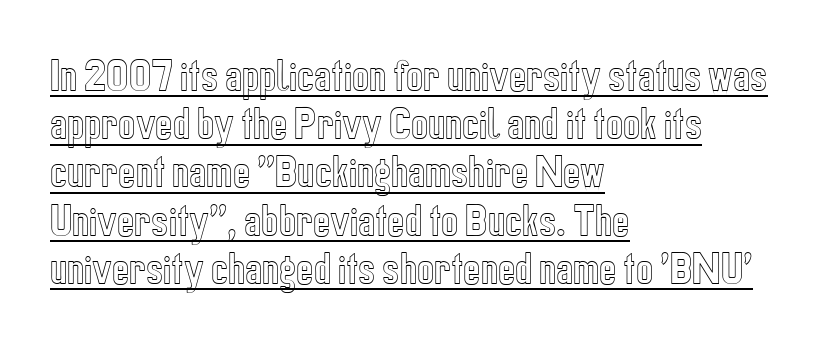
The image shows 36 px condensed type, upright; set left-aligned, normal line spacing (1.34x), normal letter spacing, underlined; a medium x-height.
